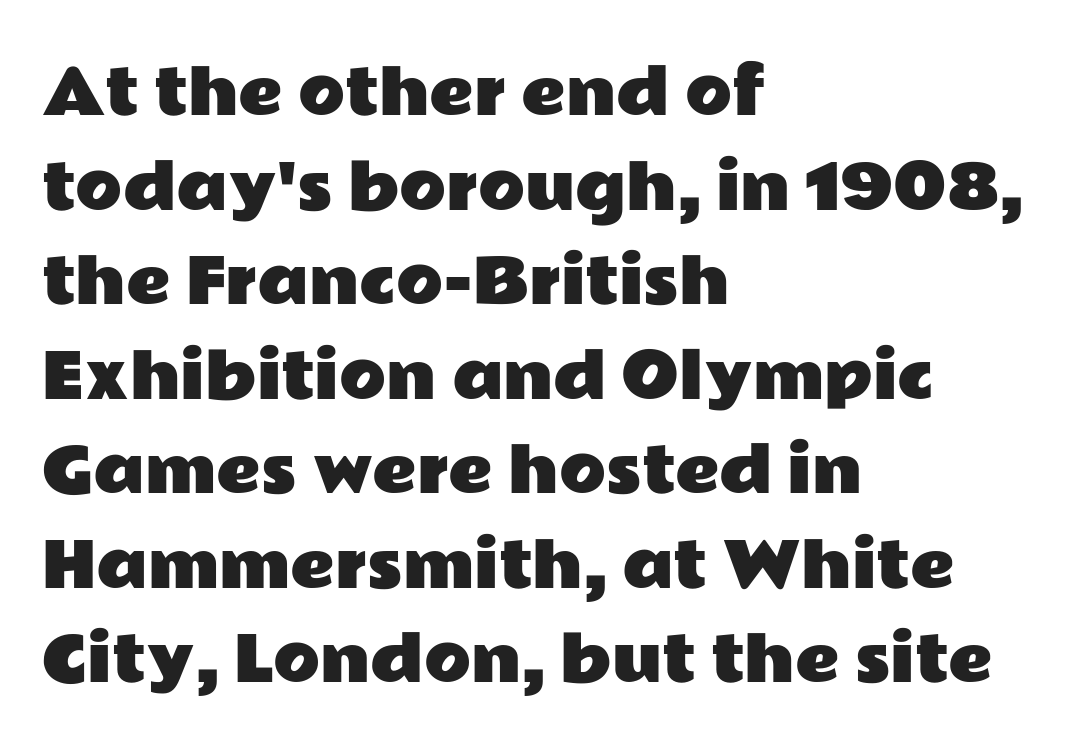
Q: Is the text italic (slanted)? A: No, it is upright.
Q: Is the typeface a serif or a sans-serif typeface? A: Sans-serif.
Q: Is the text underlined? A: No.
Q: How is the paragraph aligned? A: Left-aligned.
Q: Is the spacing between letters normal or unusually wide? A: Normal.
Q: Is the spacing between lines tight, normal or loose? A: Normal.
Q: Width (condensed, normal, or wide)? A: Wide.
Q: Stroke contrast? A: Low.
Q: x-height? A: Medium.
Q: Monospaced? A: No.
